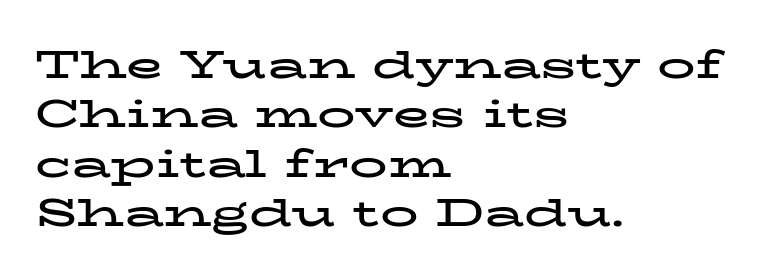
Thick stems and heavy bowls — unmistakably bold. Vertical spacing — default. Each row of text sits above clean, open space. Horizontal alignment here is leftward, the default for most running prose.
